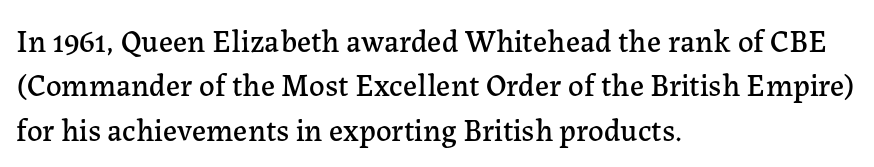
Q: Is the text italic (slanted)? A: No, it is upright.
Q: Is the typeface a serif or a sans-serif typeface? A: Serif.
Q: Is the text underlined? A: No.
Q: How is the paragraph aligned? A: Left-aligned.
Q: Is the spacing between letters normal or unusually wide? A: Normal.
Q: Is the spacing between lines tight, normal or loose? A: Normal.
Q: Width (condensed, normal, or wide)? A: Normal.
Q: Stroke contrast? A: Low.
Q: x-height? A: Medium.
Q: Monospaced? A: No.
